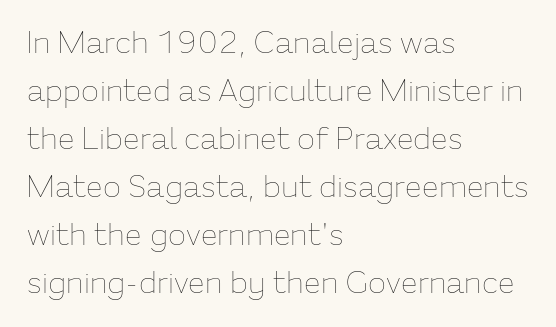
The image shows 30 px thin type, upright; set left-aligned, normal line spacing (1.6x), normal letter spacing, not underlined; low stroke contrast and a medium x-height.
